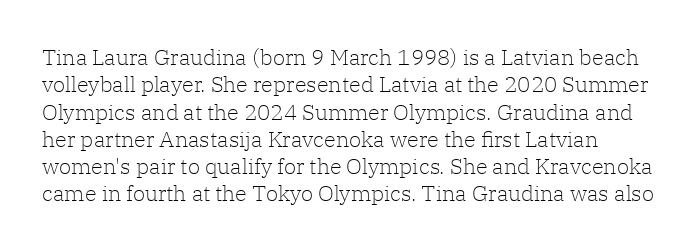
{"italic": "no", "bold": "no", "underline": "no", "line_spacing_ratio": 1.24, "letter_spacing": "normal", "letter_spacing_em": 0.0, "glyph_px": 22}
